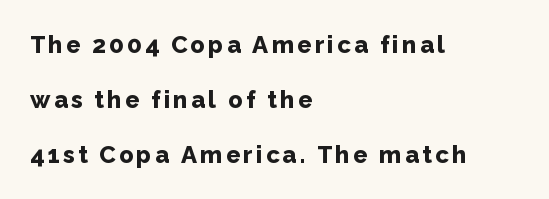
The image shows 24 px bold type, upright; set left-aligned, loose line spacing (2.29x), not underlined.
